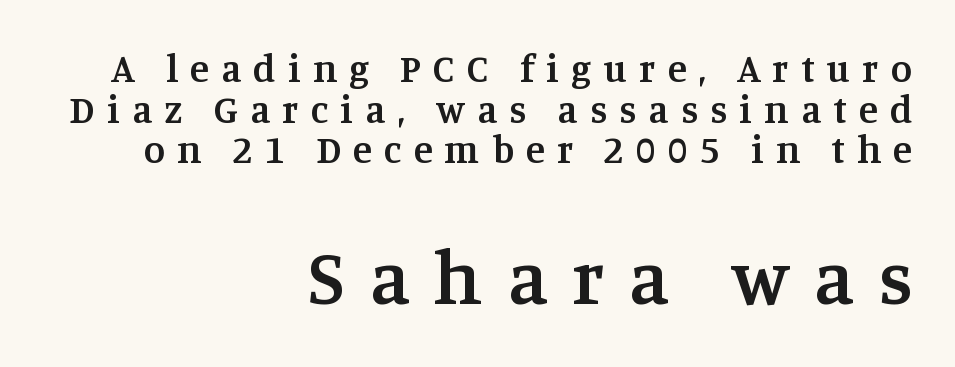
The image shows 78 px semibold serif type, upright; set right-aligned, tight line spacing (1.04x), unusually wide letter spacing (+0.31 em), not underlined; the second (bottom) block is 2.0x larger; medium stroke contrast and a large x-height.
